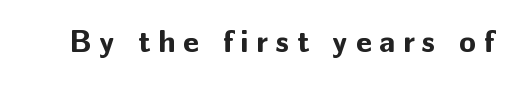
Q: Is the text bold? A: Yes.
Q: Is the text italic (slanted)? A: No, it is upright.
Q: Is the typeface a serif or a sans-serif typeface? A: Sans-serif.
Q: Is the text underlined? A: No.
Q: Is the spacing between letters normal or unusually wide? A: Unusually wide.
Q: Width (condensed, normal, or wide)? A: Normal.
Q: Stroke contrast? A: Low.
Q: x-height? A: Medium.
Q: Monospaced? A: No.
